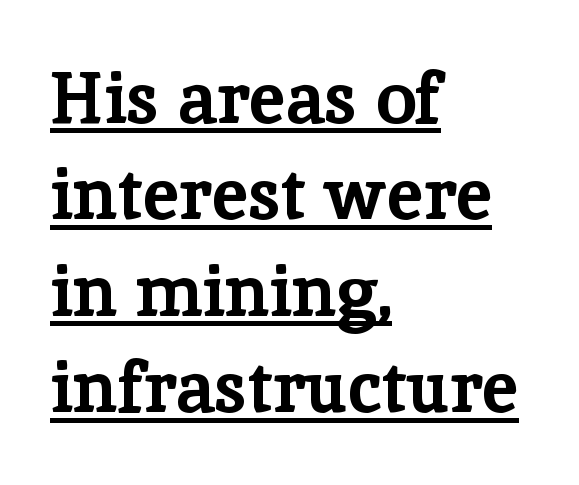
The image shows 72 px bold serif type, upright; set left-aligned, normal line spacing (1.34x), normal letter spacing, underlined; low stroke contrast and a medium x-height.
